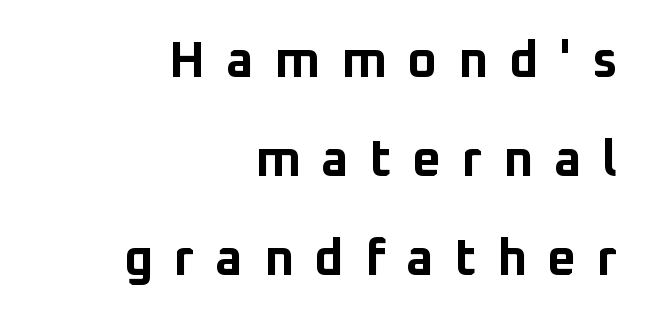
Airy leading. The glyphs in this specimen are sans serif. Varying glyph widths throughout — classic text-font behaviour. Unlike italic type, these characters show no tilt at all.
